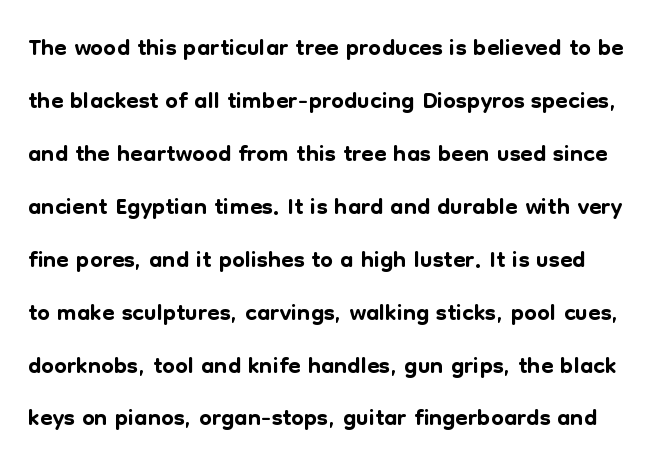
A typesetter would call this proportional, since set widths differ per character. Quick note: interline space is typical. Inter-character spacing is left at the font's built-in metrics. Serifs: no, the terminals of the letterforms are clean. Has an underline been added? It has not.
